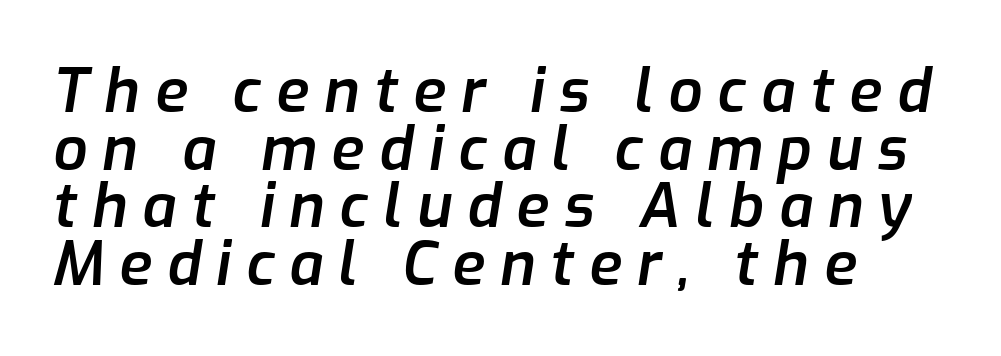
Q: Is the text bold? A: Semi-bold.
Q: Is the text italic (slanted)? A: Yes, it leans right by about 9 degrees.
Q: Is the text underlined? A: No.
Q: How is the paragraph aligned? A: Left-aligned.
Q: Is the spacing between letters normal or unusually wide? A: Unusually wide.
Q: Is the spacing between lines tight, normal or loose? A: Tight.
Q: Width (condensed, normal, or wide)? A: Normal.
Q: Stroke contrast? A: Low.
Q: x-height? A: Medium.
Q: Monospaced? A: No.
